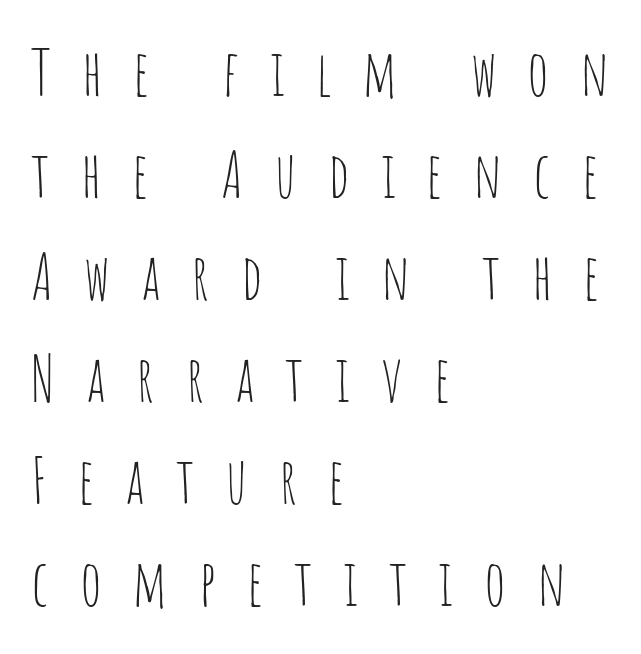
Summary of vertical rhythm: regular, with standard interline spacing. Stroke thickness stays within the range of a standard reading face or lighter. The strip under each line holds only bare page. This rendering employs a face without finishing strokes, i.e., a sans-serif. The text block is weighted toward the left margin, trailing off unevenly rightward. The face used here is rendered with a markedly widened letterfit.
